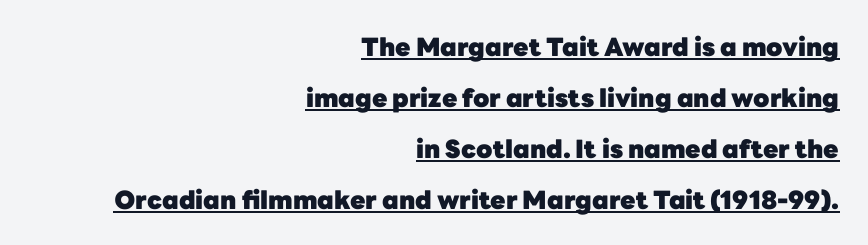
How would I describe the line gaps? Wide and relaxed. The letters stand straight up with perfectly vertical stems. Alignment: flush right. How heavy is the stroke? Heavy — this is a bold.
